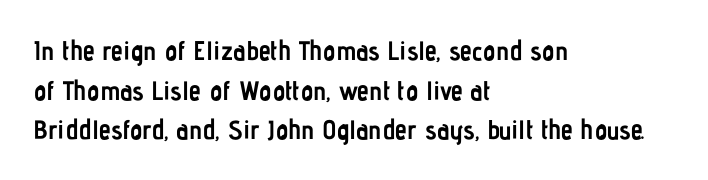
Q: Is the text bold? A: Yes.
Q: Is the text italic (slanted)? A: No, it is upright.
Q: Is the text underlined? A: No.
Q: How is the paragraph aligned? A: Left-aligned.
Q: Is the spacing between letters normal or unusually wide? A: Normal.
Q: Is the spacing between lines tight, normal or loose? A: Normal.
